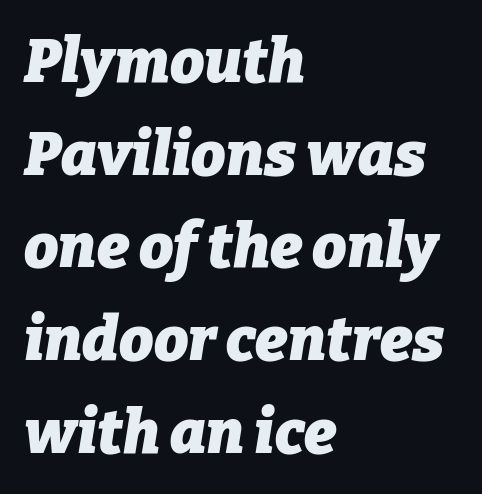
{"italic": "yes", "lean": "right", "slant_degrees": 9, "bold": "yes", "weight": "heavy", "width": "normal", "stroke_contrast": "low", "x_height": "medium", "monospaced": "no", "underline": "no", "align": "left", "line_spacing": "normal", "line_spacing_ratio": 1.52, "letter_spacing": "normal", "letter_spacing_em": 0.0, "glyph_px": 61}
